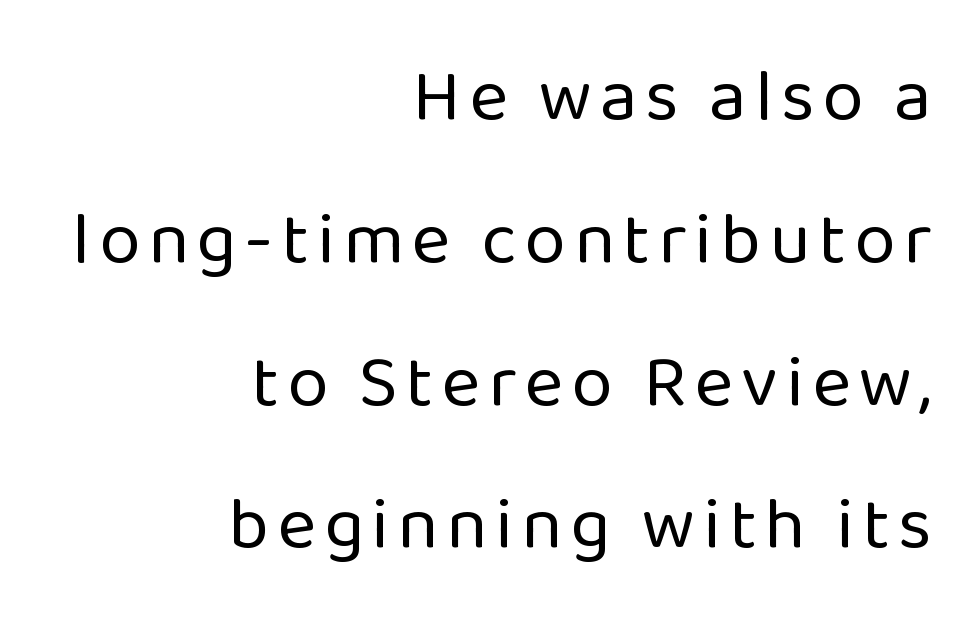
The image shows 74 px regular-weight sans-serif type, upright; set right-aligned, loose line spacing (1.93x), not underlined; low stroke contrast and a medium x-height.
